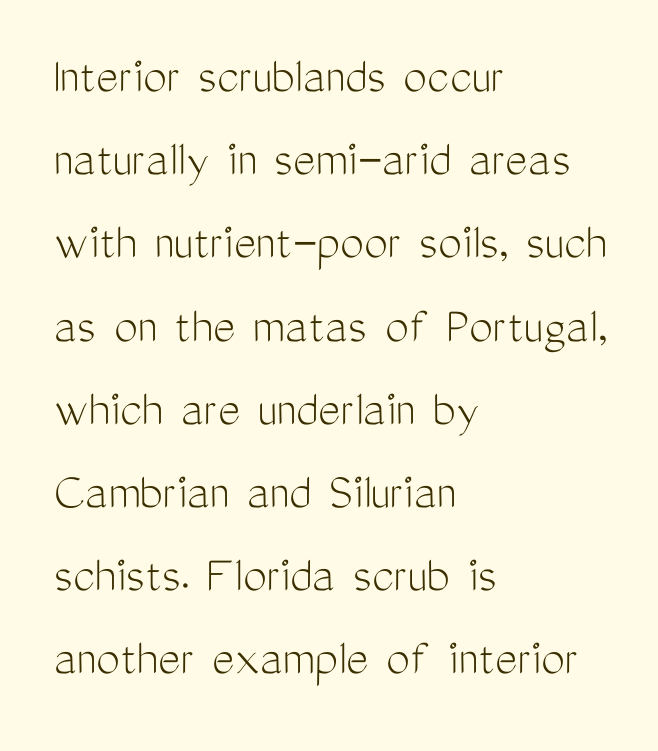
Letters rest on an invisible, unmarked baseline. Unlike a traditional serif, this face leaves its strokes unadorned. Counters stay open thanks to moderate or lighter strokes. Regular leading.
